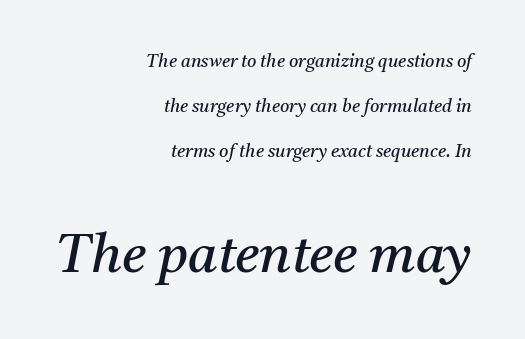
Q: Is the text bold? A: No.
Q: Is the text italic (slanted)? A: Yes, it leans right by about 11 degrees.
Q: Is the typeface a serif or a sans-serif typeface? A: Serif.
Q: Is the text underlined? A: No.
Q: How is the paragraph aligned? A: Right-aligned.
Q: Is the spacing between letters normal or unusually wide? A: Normal.
Q: Is the spacing between lines tight, normal or loose? A: Loose.
Q: Which block of text is set in a larger size, the first (top) or the second (bottom)? A: The second (bottom) one.
Q: Width (condensed, normal, or wide)? A: Normal.
Q: Stroke contrast? A: Medium.
Q: x-height? A: Medium.
Q: Monospaced? A: No.
